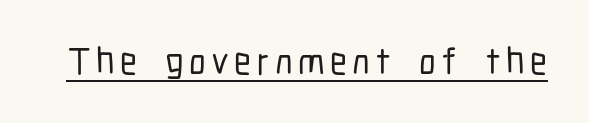
You can see a thin bar hugging the bottom of the glyphs. Is this a fixed-width face? No — the glyphs have proportional, varying widths. Italic: no, the glyphs are upright roman. The glyphs in this specimen are sans serif.
